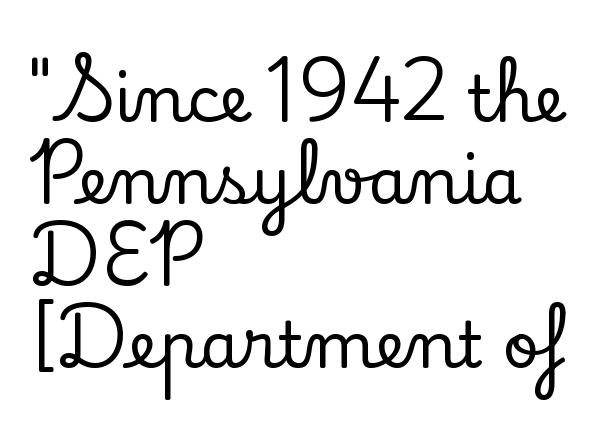
{"serif": "yes", "italic": "no", "width": "normal", "stroke_contrast": "low", "x_height": "small", "monospaced": "no", "underline": "no", "align": "left", "line_spacing": "normal", "line_spacing_ratio": 1.28, "letter_spacing": "normal", "letter_spacing_em": 0.0, "glyph_px": 64}
